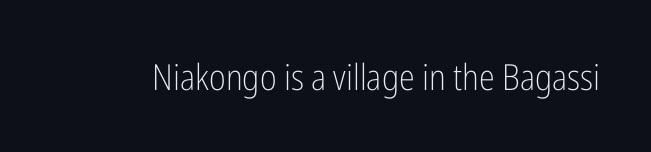
Letters have the restrained weight of plain body copy at most. Type without underlining. Do the letters lean? They stand straight. These lines are rendered in a variable-pitch font. Between one letter and the next there's only the usual sliver of space. Each letter's strokes conclude bluntly, with no projecting serifs.
